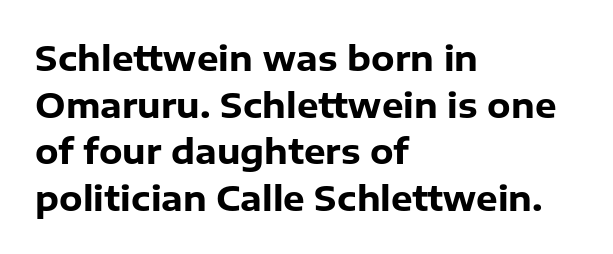
The image shows 34 px heavy sans-serif type, upright; set left-aligned, normal line spacing (1.37x), normal letter spacing, not underlined; low stroke contrast and a medium x-height.
